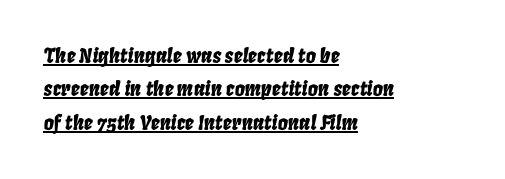
{"italic": "yes", "lean": "right", "slant_degrees": 8, "underline": "yes", "align": "left", "line_spacing": "normal", "line_spacing_ratio": 1.67, "letter_spacing": "normal", "letter_spacing_em": 0.0, "glyph_px": 20}
